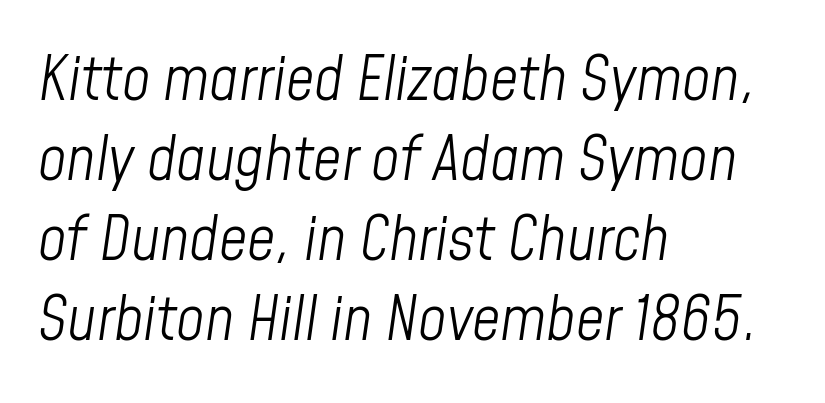
{"italic": "yes", "lean": "right", "slant_degrees": 8, "bold": "no", "weight": "light", "width": "condensed", "stroke_contrast": "low", "x_height": "medium", "monospaced": "no", "underline": "no", "align": "left", "line_spacing": "normal", "line_spacing_ratio": 1.29, "letter_spacing": "normal", "letter_spacing_em": 0.0, "glyph_px": 62}
